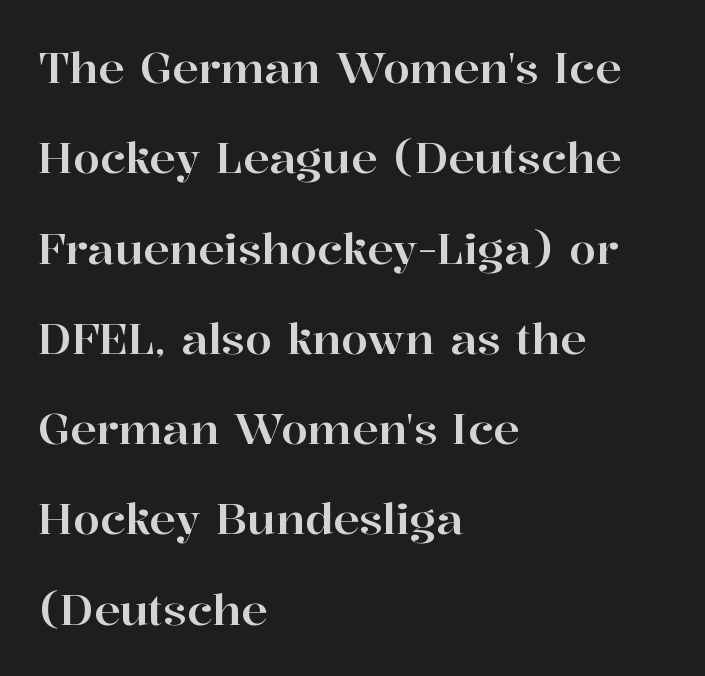
The image shows 43 px serif type, upright; set left-aligned, loose line spacing (2.1x), normal letter spacing, not underlined; high stroke contrast and a medium x-height.
